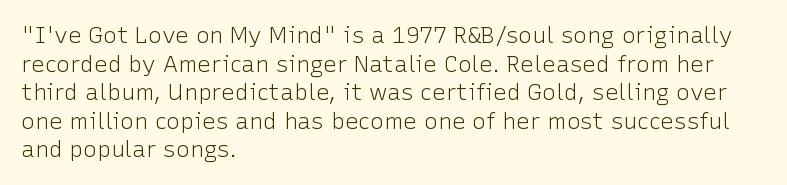
{"italic": "no", "bold": "no", "underline": "no", "align": "left", "line_spacing_ratio": 1.24, "letter_spacing": "normal", "letter_spacing_em": 0.0, "glyph_px": 23}
